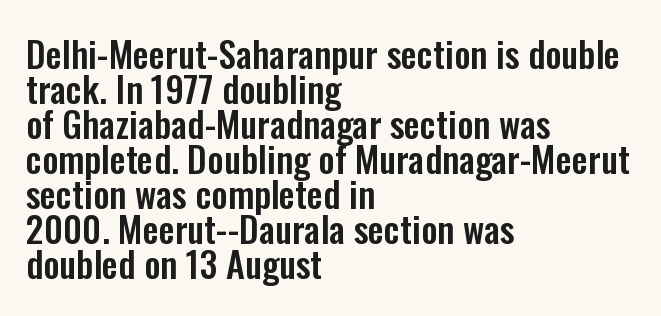
Notice how the stems are strictly vertical — no italics here. Think of a printed novel: that variable character pitch is what you see here. What stands out about the letter spacing? Nothing — it is the standard amount. Each new line begins almost immediately beneath the previous one. Typographically, this falls in the sans-serif category.
